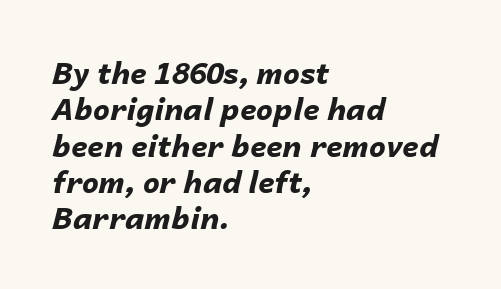
{"italic": "yes", "lean": "right", "slant_degrees": 14, "bold": "yes", "weight": "bold", "width": "normal", "stroke_contrast": "low", "x_height": "medium", "monospaced": "no", "underline": "no", "align": "left", "line_spacing_ratio": 1.21, "letter_spacing": "normal", "letter_spacing_em": 0.0, "glyph_px": 30}
